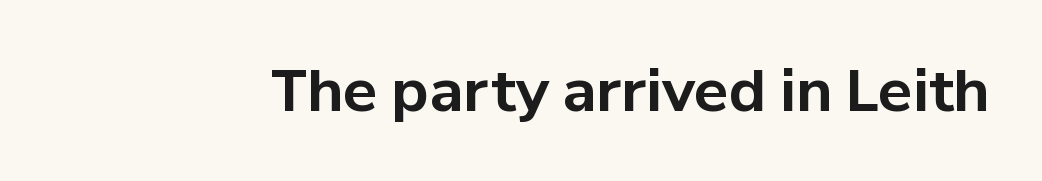
Q: Is the text bold? A: Yes.
Q: Is the text italic (slanted)? A: No, it is upright.
Q: Is the typeface a serif or a sans-serif typeface? A: Sans-serif.
Q: Is the text underlined? A: No.
Q: Is the spacing between letters normal or unusually wide? A: Normal.
Q: Width (condensed, normal, or wide)? A: Normal.
Q: Stroke contrast? A: Low.
Q: x-height? A: Medium.
Q: Monospaced? A: No.
